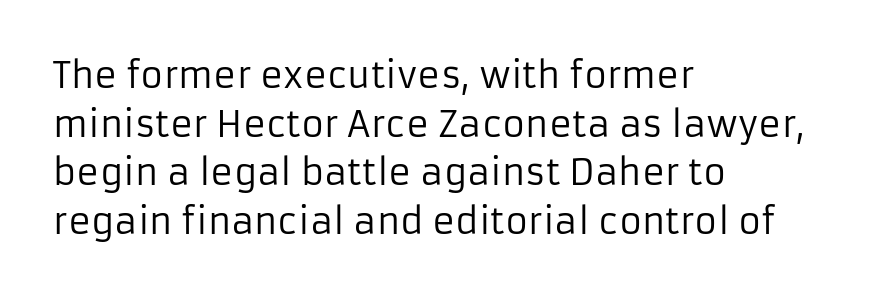
Does the lettering tilt? It doesn't — this is upright. The strokes are not fattened; the text isn't bold. Caption: multi-line text, flush left, ragged right. The rendering uses natural spacing where letterforms have individual widths.
